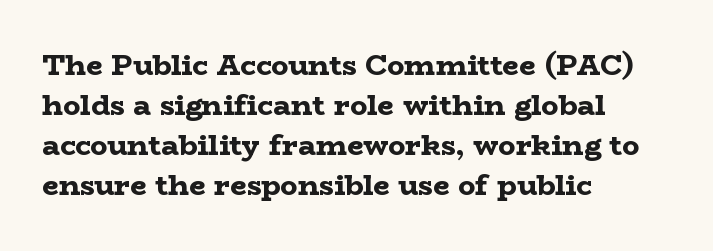
Caption: bold face, heavy strokes. These lines are set flush left with a ragged right edge. Here the designer chose a conventional face with non-uniform glyph widths. In terms of leading, this rendering sits right in the middle.
